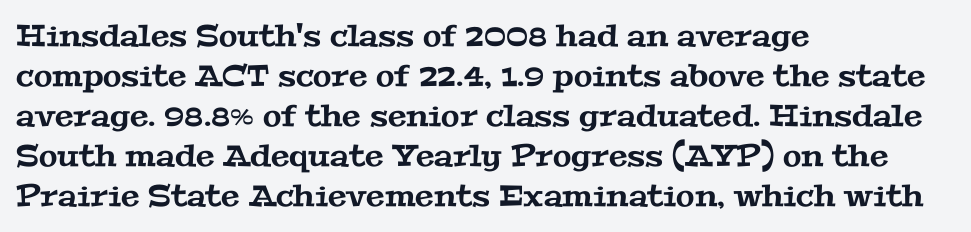
{"serif": "yes", "width": "wide", "stroke_contrast": "medium", "x_height": "medium", "monospaced": "no", "underline": "no", "align": "left", "line_spacing": "normal", "line_spacing_ratio": 1.33, "letter_spacing": "normal", "letter_spacing_em": 0.0, "glyph_px": 30}
